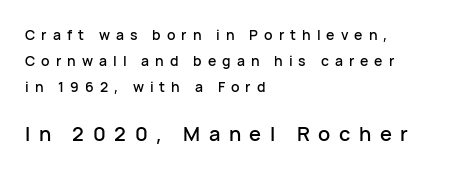
{"italic": "no", "underline": "no", "align": "left", "line_spacing_ratio": 1.85, "letter_spacing": "wide", "letter_spacing_em": 0.43, "larger_block": "second", "size_ratio": 1.43, "glyph_px": 20}
